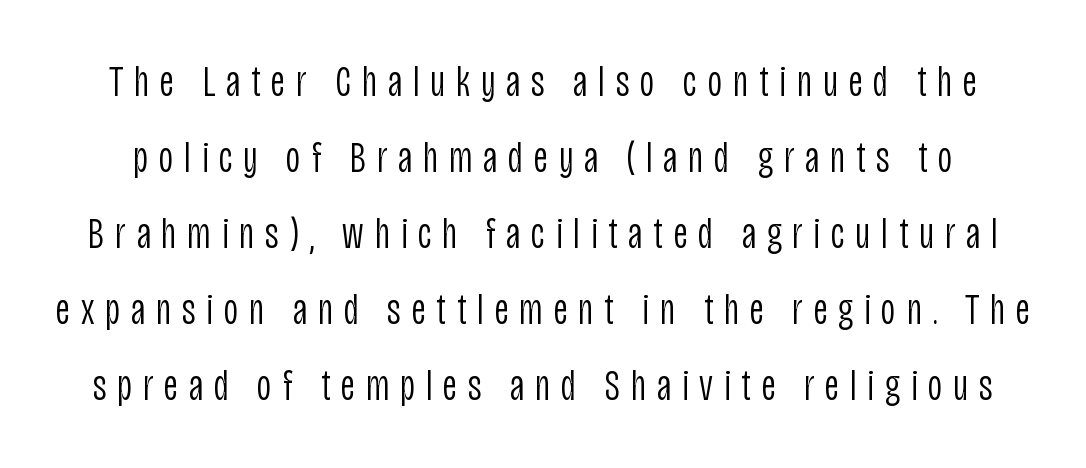
Is the letter spacing exaggerated? Yes — the characters are pushed far apart. Vertical stems look standard width or narrower in stroke. The vertical gap from one line to the next is medium. What kind of face is this? One without serifs — a sans. Here the designer chose a conventional face with non-uniform glyph widths. The strip under each line holds only bare page.
